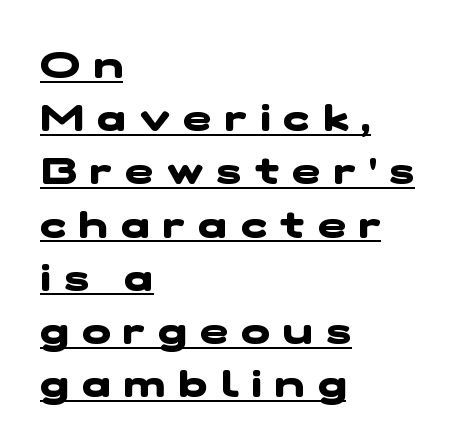
{"serif": "no", "bold": "yes", "weight": "heavy", "width": "wide", "stroke_contrast": "low", "x_height": "medium", "monospaced": "no", "underline": "yes", "align": "left", "line_spacing": "normal", "line_spacing_ratio": 1.4, "letter_spacing": "wide", "letter_spacing_em": 0.35, "glyph_px": 38}
